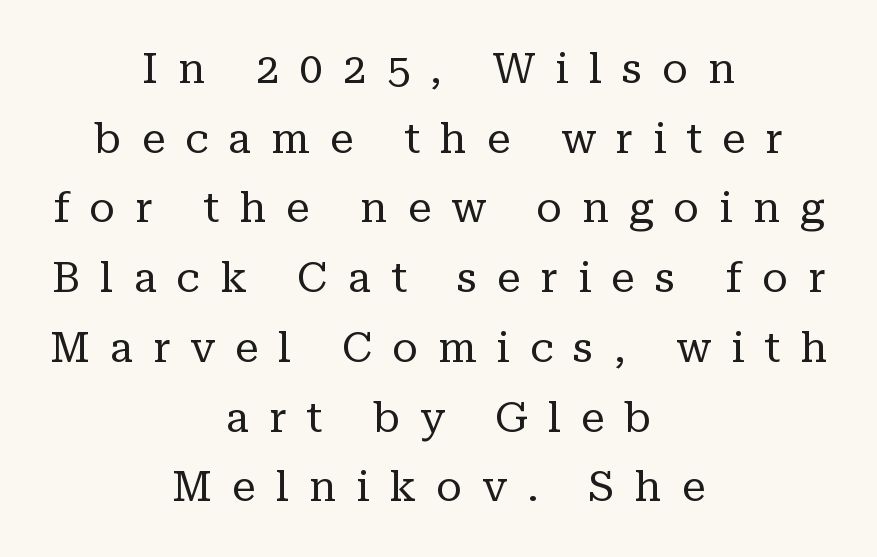
Q: Is the text bold? A: No.
Q: Is the text italic (slanted)? A: No, it is upright.
Q: Is the typeface a serif or a sans-serif typeface? A: Serif.
Q: Is the text underlined? A: No.
Q: How is the paragraph aligned? A: Centered.
Q: Is the spacing between letters normal or unusually wide? A: Unusually wide.
Q: Is the spacing between lines tight, normal or loose? A: Normal.
Q: Width (condensed, normal, or wide)? A: Normal.
Q: Stroke contrast? A: Low.
Q: x-height? A: Medium.
Q: Monospaced? A: No.
